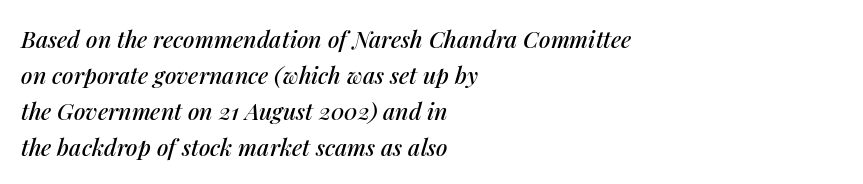
Q: Is the text italic (slanted)? A: Yes, it leans right by about 14 degrees.
Q: Is the text underlined? A: No.
Q: How is the paragraph aligned? A: Left-aligned.
Q: Is the spacing between letters normal or unusually wide? A: Normal.
Q: Is the spacing between lines tight, normal or loose? A: Normal.
